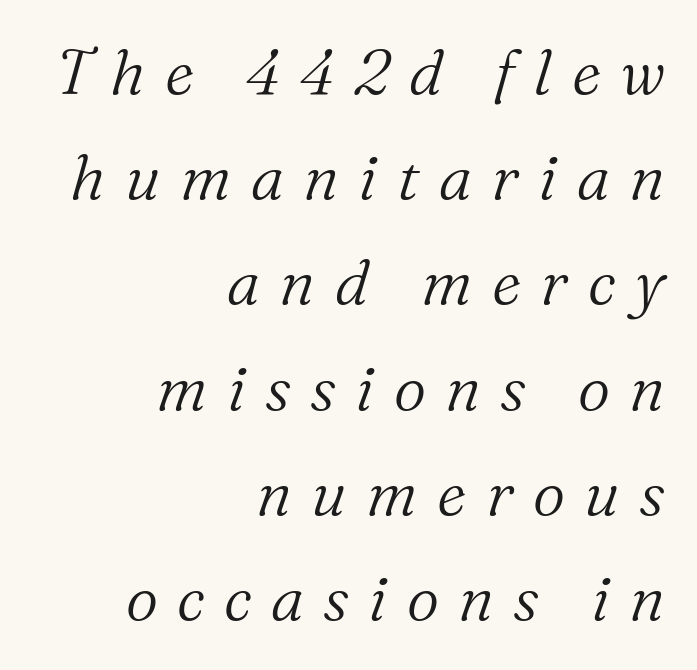
The image shows 63 px light serif type, italic (leaning right); set right-aligned, normal line spacing (1.67x), unusually wide letter spacing (+0.31 em), not underlined; medium stroke contrast and a medium x-height.
